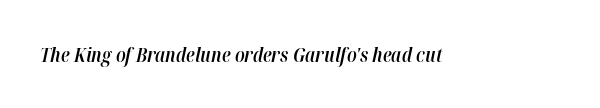
Q: Is the text bold? A: Semi-bold.
Q: Is the text italic (slanted)? A: Yes, it leans right by about 12 degrees.
Q: Is the text underlined? A: No.
Q: Is the spacing between letters normal or unusually wide? A: Normal.
